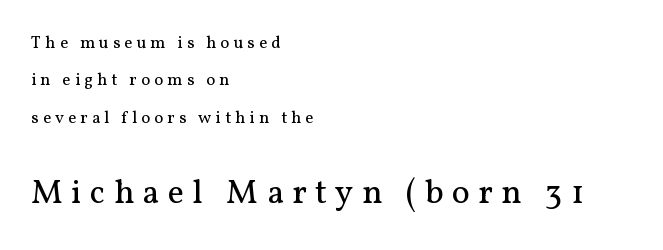
The image shows 34 px regular-weight serif type, upright; set left-aligned, loose line spacing (2.2x), unusually wide letter spacing (+0.25 em), not underlined; the second (bottom) block is 2.0x larger; medium stroke contrast and a medium x-height.
